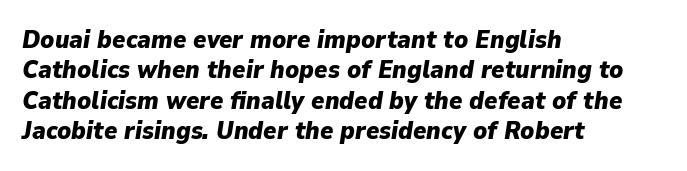
Q: Is the text bold? A: Yes.
Q: Is the text italic (slanted)? A: Yes, it leans right by about 9 degrees.
Q: Is the text underlined? A: No.
Q: How is the paragraph aligned? A: Left-aligned.
Q: Is the spacing between letters normal or unusually wide? A: Normal.
